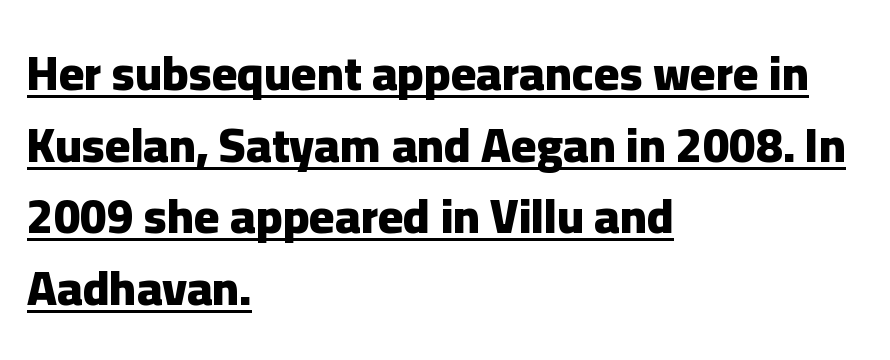
Q: Is the text bold? A: Yes.
Q: Is the text italic (slanted)? A: No, it is upright.
Q: Is the typeface a serif or a sans-serif typeface? A: Sans-serif.
Q: Is the text underlined? A: Yes.
Q: How is the paragraph aligned? A: Left-aligned.
Q: Is the spacing between letters normal or unusually wide? A: Normal.
Q: Is the spacing between lines tight, normal or loose? A: Normal.
Q: Width (condensed, normal, or wide)? A: Normal.
Q: Stroke contrast? A: Low.
Q: x-height? A: Medium.
Q: Monospaced? A: No.
